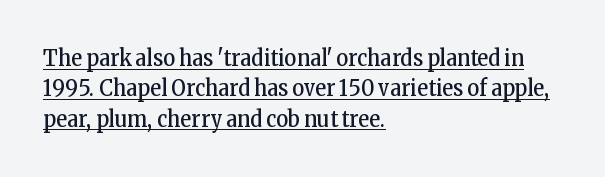
Q: Is the text bold? A: No.
Q: Is the text italic (slanted)? A: No, it is upright.
Q: Is the text underlined? A: Yes.
Q: How is the paragraph aligned? A: Left-aligned.
Q: Is the spacing between letters normal or unusually wide? A: Normal.
Q: Is the spacing between lines tight, normal or loose? A: Normal.
